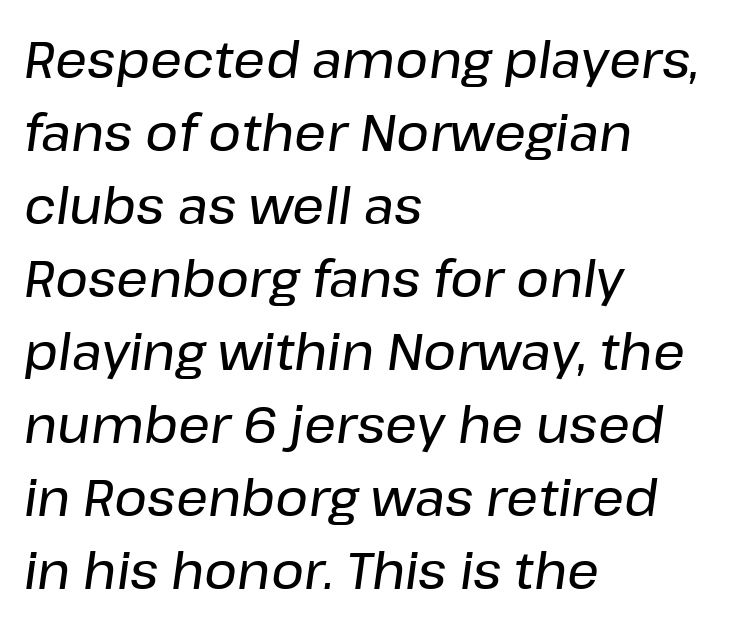
{"italic": "yes", "lean": "right", "slant_degrees": 8, "width": "normal", "stroke_contrast": "low", "x_height": "medium", "monospaced": "no", "underline": "no", "align": "left", "line_spacing": "normal", "line_spacing_ratio": 1.46, "letter_spacing": "normal", "letter_spacing_em": 0.0, "glyph_px": 50}
